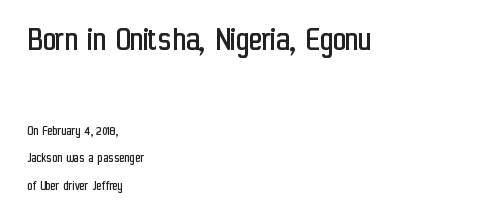
The paragraph has a hard left edge and a soft right edge. Visually, the top section dominates because its glyphs are scaled up. Stems and bowls with no extra thickness — not bold. Honestly, the rows look like they've been pulled way apart.
